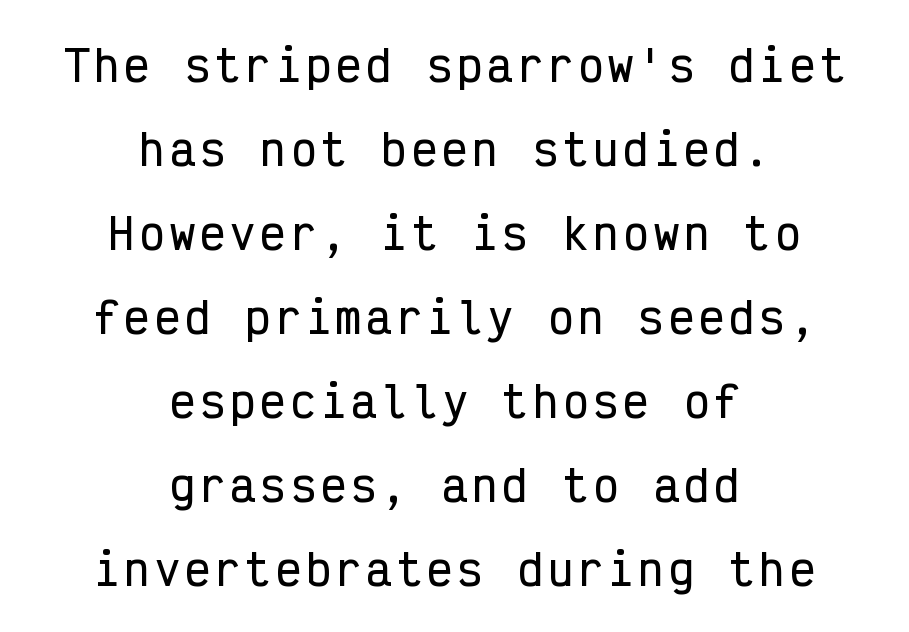
Look at the bottom of the vertical strokes: they stop flat, with no serifs. Do the letters lean? They stand straight. Anything drawn beneath the words? Only blank space. Vertically, the passage feels expansive, rows floating well apart. Is this a fixed-width face? Yes — each glyph sits in an identical cell.
